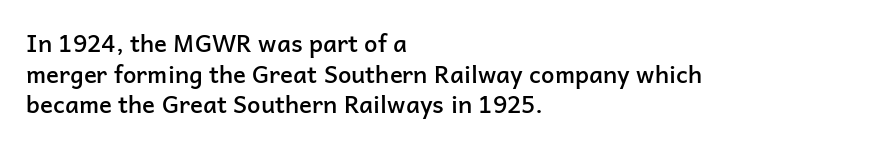
The image shows 24 px text type, upright; set left-aligned, normal line spacing (1.28x), normal letter spacing, not underlined.
